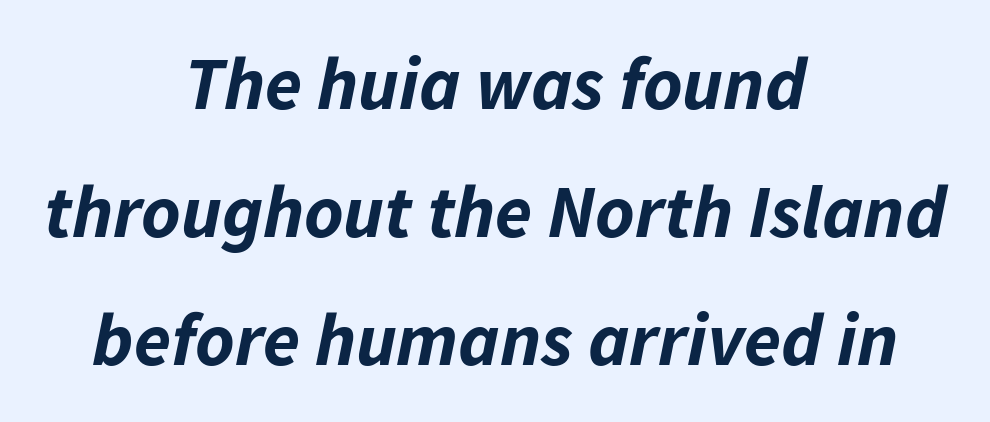
Q: Is the text bold? A: Yes.
Q: Is the text italic (slanted)? A: Yes, it leans right by about 11 degrees.
Q: Is the text underlined? A: No.
Q: How is the paragraph aligned? A: Centered.
Q: Is the spacing between letters normal or unusually wide? A: Normal.
Q: Width (condensed, normal, or wide)? A: Normal.
Q: Stroke contrast? A: Low.
Q: x-height? A: Medium.
Q: Monospaced? A: No.
